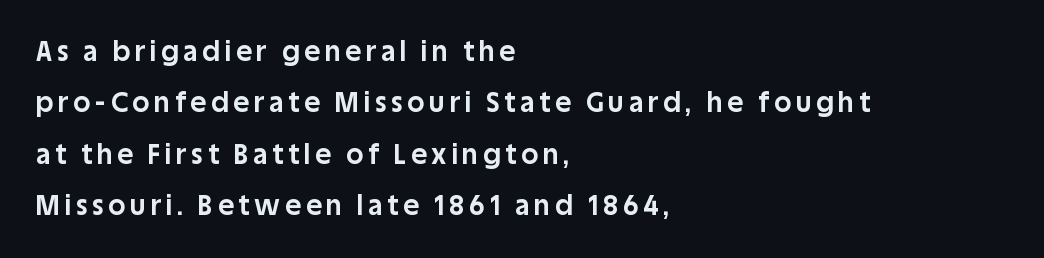
{"italic": "no", "bold": "yes", "underline": "no", "align": "left", "line_spacing": "loose", "line_spacing_ratio": 1.9, "glyph_px": 27}
